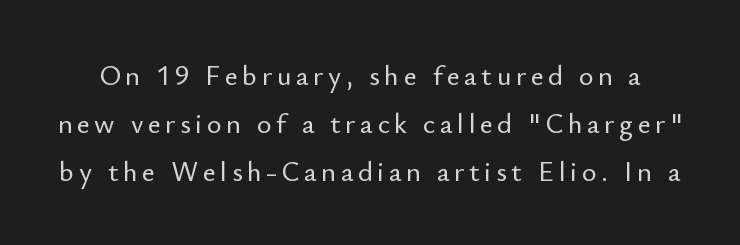
{"serif": "no", "italic": "no", "width": "normal", "stroke_contrast": "low", "x_height": "small", "monospaced": "no", "underline": "no", "line_spacing_ratio": 1.71, "glyph_px": 28}
